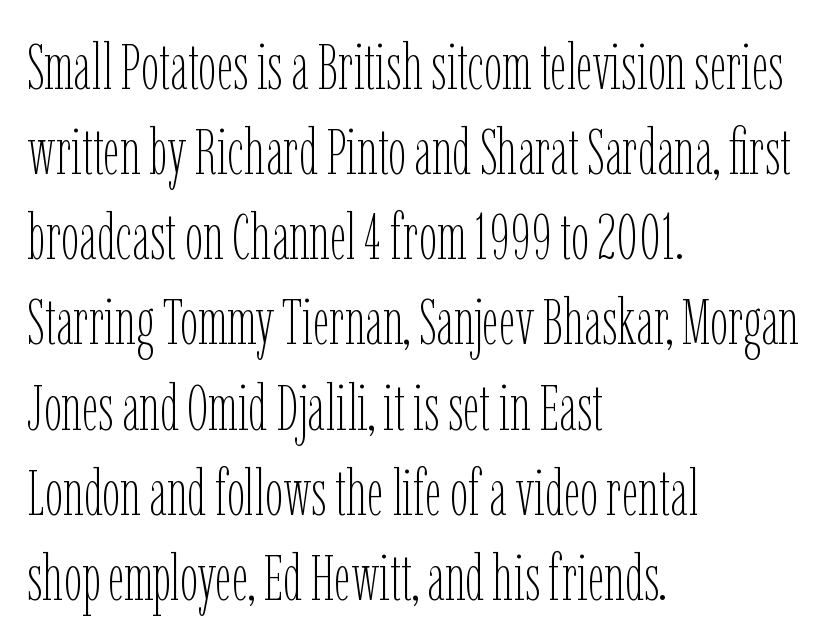
{"italic": "no", "bold": "no", "weight": "thin", "width": "condensed", "stroke_contrast": "low", "x_height": "medium", "monospaced": "no", "underline": "no", "align": "left", "line_spacing": "normal", "line_spacing_ratio": 1.31, "letter_spacing": "normal", "letter_spacing_em": 0.0, "glyph_px": 65}
